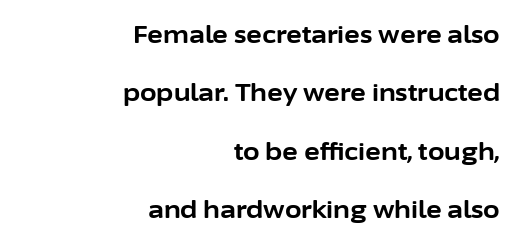
The image shows 24 px bold type, upright; set right-aligned, loose line spacing (2.43x), normal letter spacing, not underlined.
